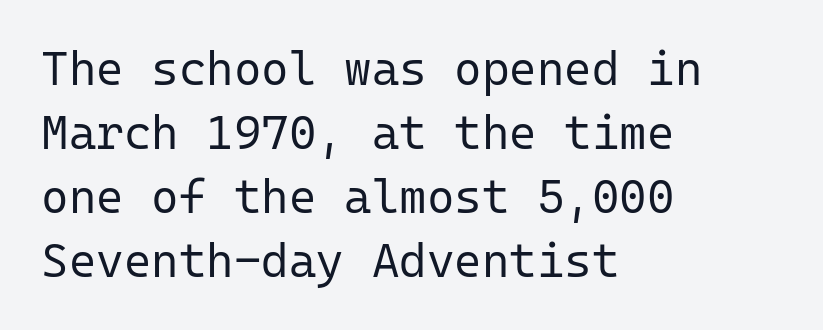
In terms of leading, this rendering sits right in the middle. This sample has the even, mechanical cadence of fixed-width lettering. Each line starts at the same left margin while the right side varies. No italicization has been applied; the sample stays upright. Look at the bottom of the vertical strokes: they stop flat, with no serifs.
